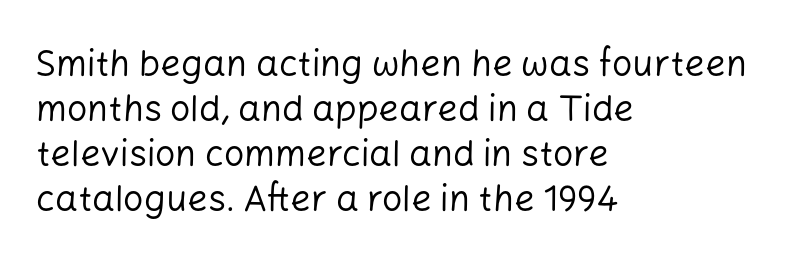
{"serif": "no", "italic": "no", "bold": "no", "weight": "regular", "width": "normal", "stroke_contrast": "low", "x_height": "medium", "monospaced": "no", "underline": "no", "align": "left", "line_spacing": "normal", "line_spacing_ratio": 1.25, "letter_spacing": "normal", "letter_spacing_em": 0.0, "glyph_px": 36}
